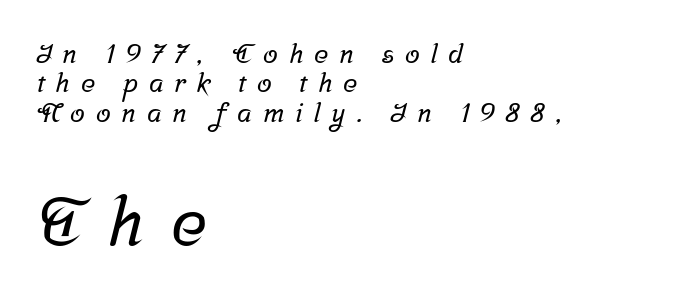
The string is rendered with underlining switched off. Look at the glyph heights: the lower group is clearly the bigger setting. The lines are quadded left. Do the characters align in a grid? No, the font is proportional. Each new line begins almost immediately beneath the previous one.
